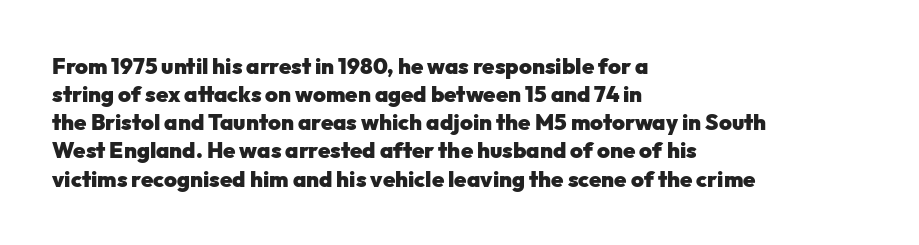
The image shows 22 px bold type, upright; set left-aligned, normal line spacing (1.28x), normal letter spacing, not underlined.
